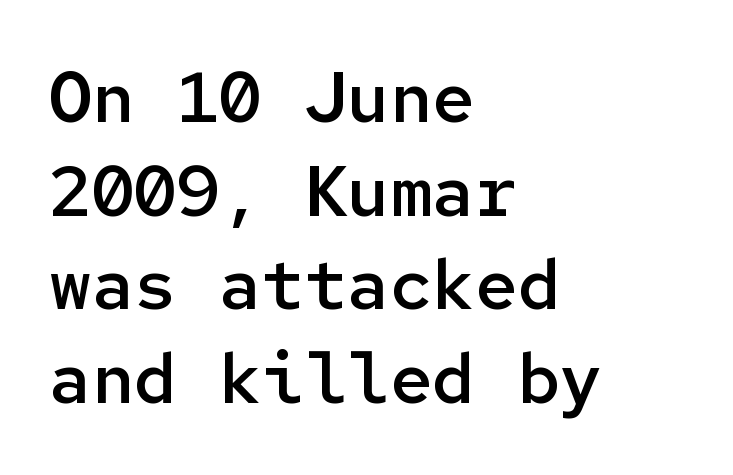
{"serif": "no", "italic": "no", "bold": "semi", "weight": "semibold", "width": "normal", "stroke_contrast": "low", "x_height": "medium", "monospaced": "yes", "underline": "no", "align": "left", "line_spacing": "normal", "line_spacing_ratio": 1.32, "letter_spacing": "normal", "letter_spacing_em": 0.0, "glyph_px": 71}
